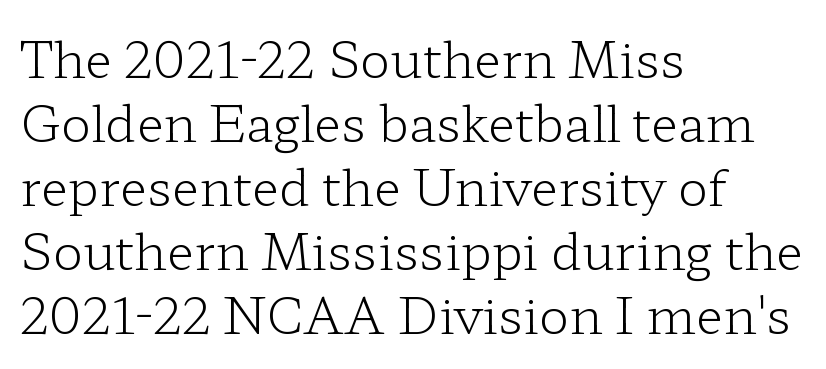
The image shows 50 px light, wide serif type, upright; set left-aligned, normal line spacing (1.28x), normal letter spacing, not underlined; low stroke contrast and a medium x-height.
